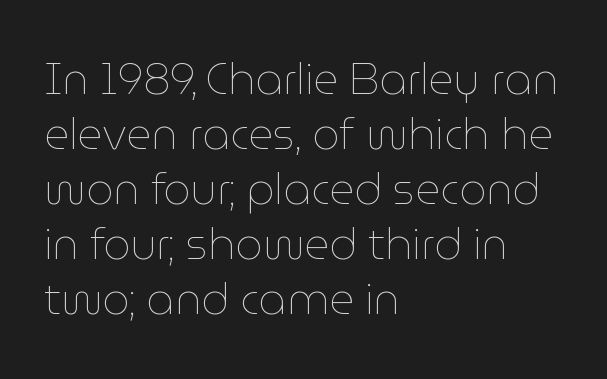
The image shows 43 px thin type, upright; set left-aligned, normal line spacing (1.28x), normal letter spacing, not underlined; low stroke contrast and a medium x-height.
